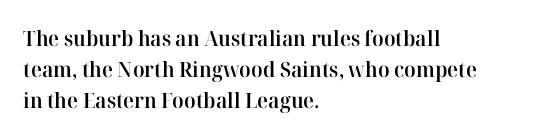
The image shows 21 px text type, upright; set left-aligned, normal line spacing (1.48x), normal letter spacing, not underlined.
